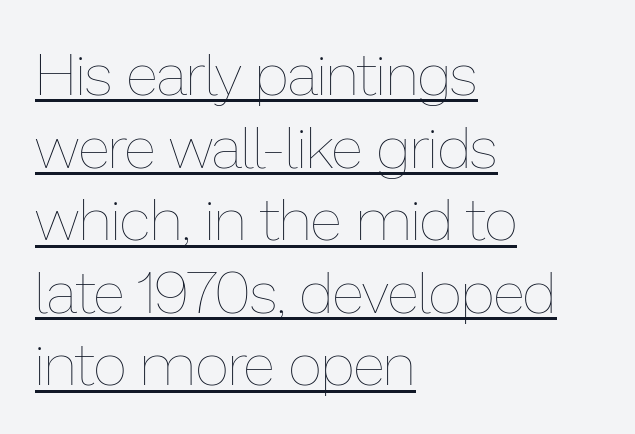
{"italic": "no", "bold": "no", "weight": "thin", "width": "normal", "stroke_contrast": "low", "x_height": "medium", "monospaced": "no", "underline": "yes", "align": "left", "line_spacing_ratio": 1.23, "letter_spacing": "normal", "letter_spacing_em": 0.0, "glyph_px": 59}
